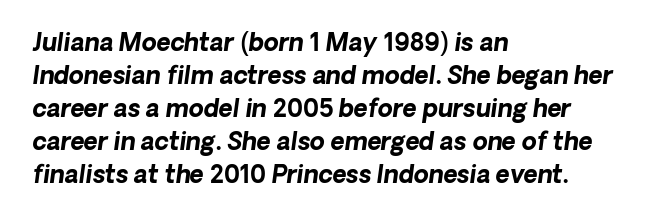
The image shows 24 px bold type, italic (leaning right); set left-aligned, normal line spacing (1.37x), normal letter spacing, not underlined.
